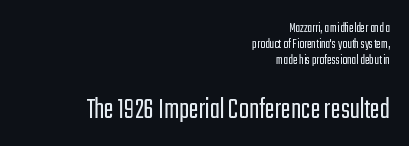
Q: Is the text bold? A: No.
Q: Is the text italic (slanted)? A: No, it is upright.
Q: Is the typeface a serif or a sans-serif typeface? A: Sans-serif.
Q: Is the text underlined? A: No.
Q: How is the paragraph aligned? A: Right-aligned.
Q: Is the spacing between letters normal or unusually wide? A: Normal.
Q: Is the spacing between lines tight, normal or loose? A: Tight.
Q: Which block of text is set in a larger size, the first (top) or the second (bottom)? A: The second (bottom) one.
Q: Width (condensed, normal, or wide)? A: Condensed.
Q: Stroke contrast? A: Low.
Q: x-height? A: Medium.
Q: Monospaced? A: No.
